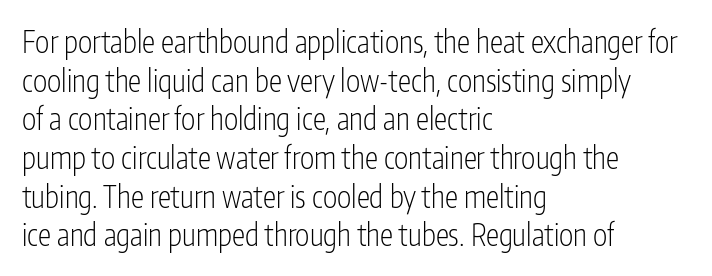
Q: Is the text bold? A: No.
Q: Is the text italic (slanted)? A: No, it is upright.
Q: Is the typeface a serif or a sans-serif typeface? A: Sans-serif.
Q: Is the text underlined? A: No.
Q: How is the paragraph aligned? A: Left-aligned.
Q: Is the spacing between letters normal or unusually wide? A: Normal.
Q: Is the spacing between lines tight, normal or loose? A: Normal.
Q: Width (condensed, normal, or wide)? A: Condensed.
Q: Stroke contrast? A: Low.
Q: x-height? A: Medium.
Q: Monospaced? A: No.
